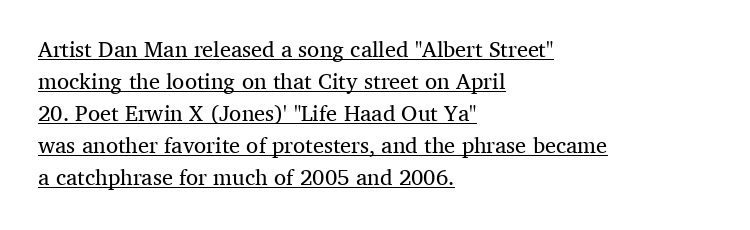
Q: Is the text bold? A: No.
Q: Is the text italic (slanted)? A: No, it is upright.
Q: Is the text underlined? A: Yes.
Q: How is the paragraph aligned? A: Left-aligned.
Q: Is the spacing between letters normal or unusually wide? A: Normal.
Q: Is the spacing between lines tight, normal or loose? A: Normal.
